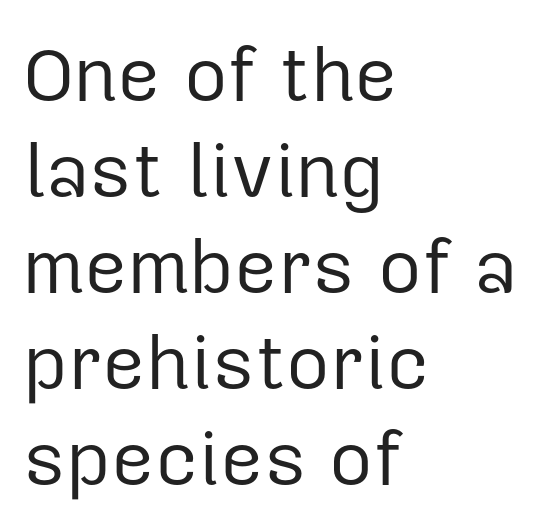
{"serif": "no", "italic": "no", "bold": "no", "weight": "regular", "width": "normal", "stroke_contrast": "low", "x_height": "medium", "monospaced": "no", "underline": "no", "align": "left", "line_spacing": "normal", "line_spacing_ratio": 1.28, "letter_spacing": "normal", "letter_spacing_em": 0.0, "glyph_px": 75}
